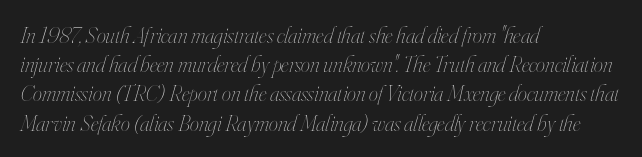
{"italic": "yes", "lean": "right", "slant_degrees": 16, "bold": "no", "underline": "no", "align": "left", "line_spacing": "normal", "line_spacing_ratio": 1.27, "letter_spacing": "normal", "letter_spacing_em": 0.0, "glyph_px": 23}
